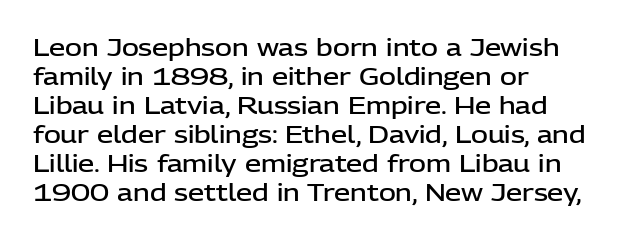
These lines keep a tight, regular rhythm from letter to letter. Horizontally, the lines are justified to the leading edge only. Normally led — the rows are evenly, conventionally spaced. The axis of the letterforms is exactly vertical. Bold? Not quite — semibold, heavier than regular but stopping short.
